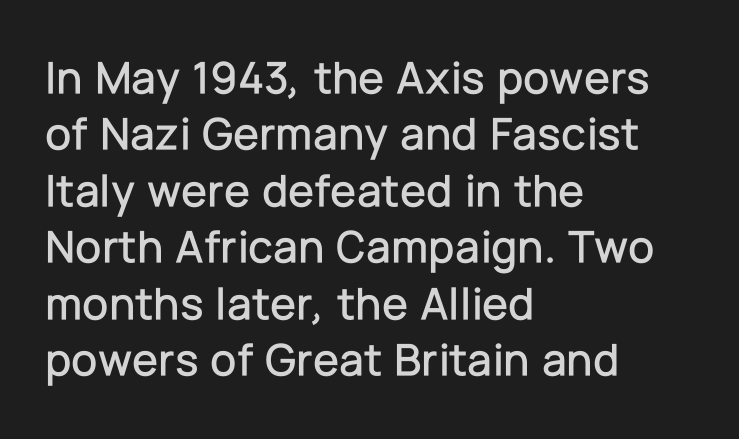
The image shows 47 px sans-serif type, upright; set left-aligned, line spacing 1.2x, normal letter spacing, not underlined; low stroke contrast and a medium x-height.
